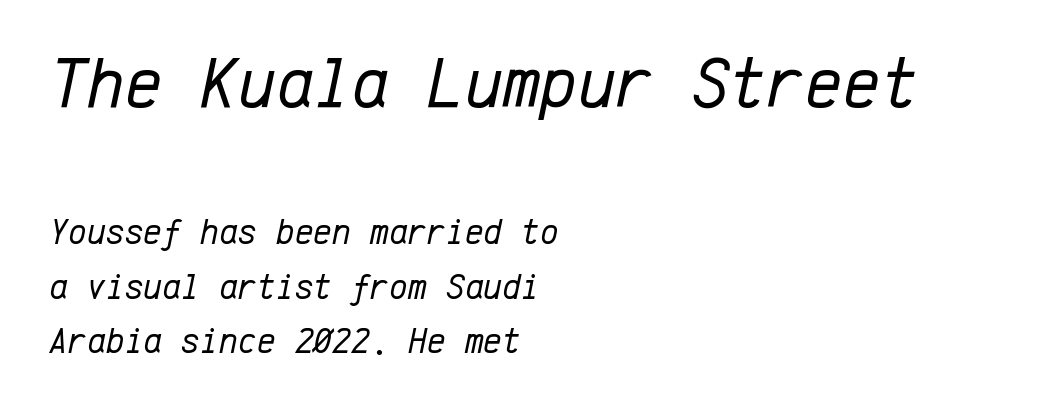
{"italic": "yes", "lean": "right", "slant_degrees": 12, "bold": "no", "weight": "regular", "width": "normal", "stroke_contrast": "low", "x_height": "medium", "monospaced": "yes", "underline": "no", "align": "left", "line_spacing": "normal", "line_spacing_ratio": 1.51, "letter_spacing": "normal", "letter_spacing_em": 0.0, "larger_block": "first", "size_ratio": 2.0, "glyph_px": 72}
